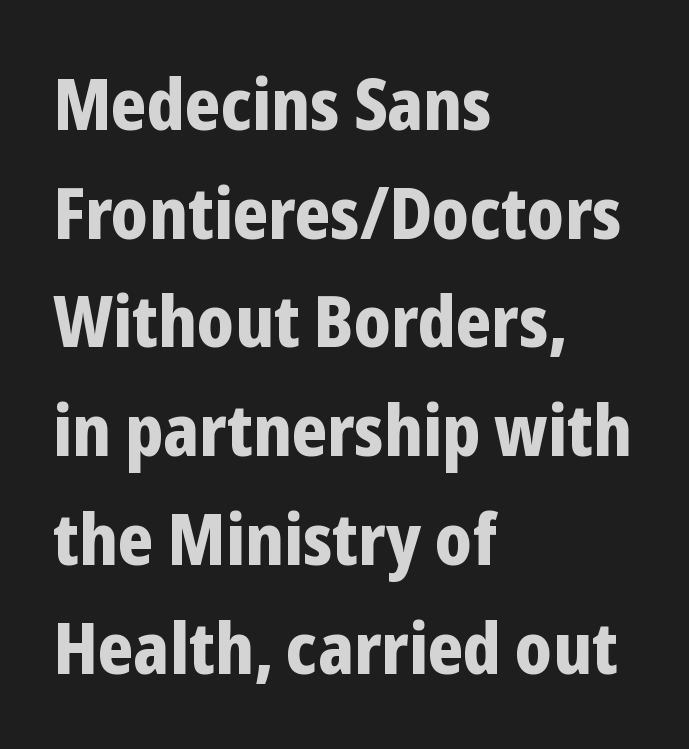
{"serif": "no", "italic": "no", "bold": "yes", "weight": "bold", "width": "condensed", "stroke_contrast": "low", "x_height": "medium", "monospaced": "no", "underline": "no", "align": "left", "line_spacing": "normal", "line_spacing_ratio": 1.51, "letter_spacing": "normal", "letter_spacing_em": 0.0, "glyph_px": 72}
